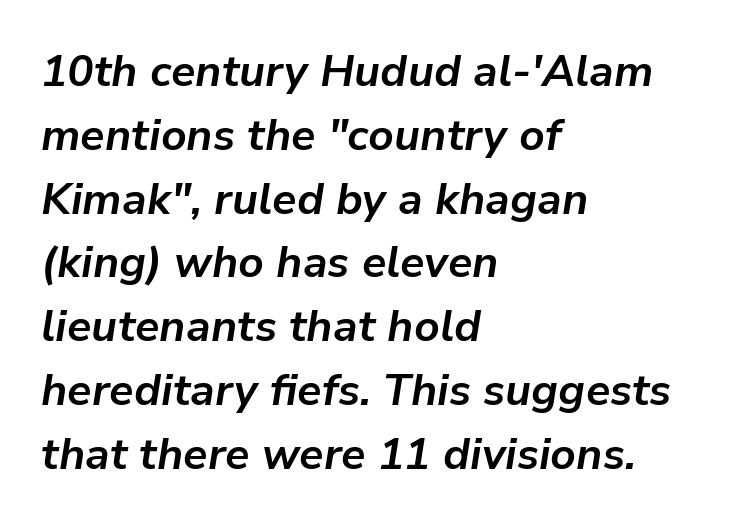
{"italic": "yes", "lean": "right", "slant_degrees": 9, "bold": "yes", "weight": "bold", "width": "normal", "stroke_contrast": "low", "x_height": "medium", "monospaced": "no", "underline": "no", "align": "left", "line_spacing": "normal", "line_spacing_ratio": 1.45, "letter_spacing": "normal", "letter_spacing_em": 0.0, "glyph_px": 44}
